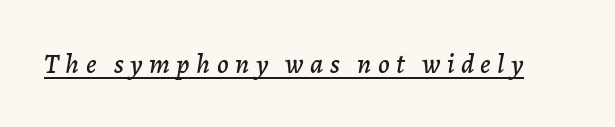
The image shows 28 px text type, italic (leaning right); set unusually wide letter spacing (+0.23 em), underlined; low stroke contrast and a medium x-height.
